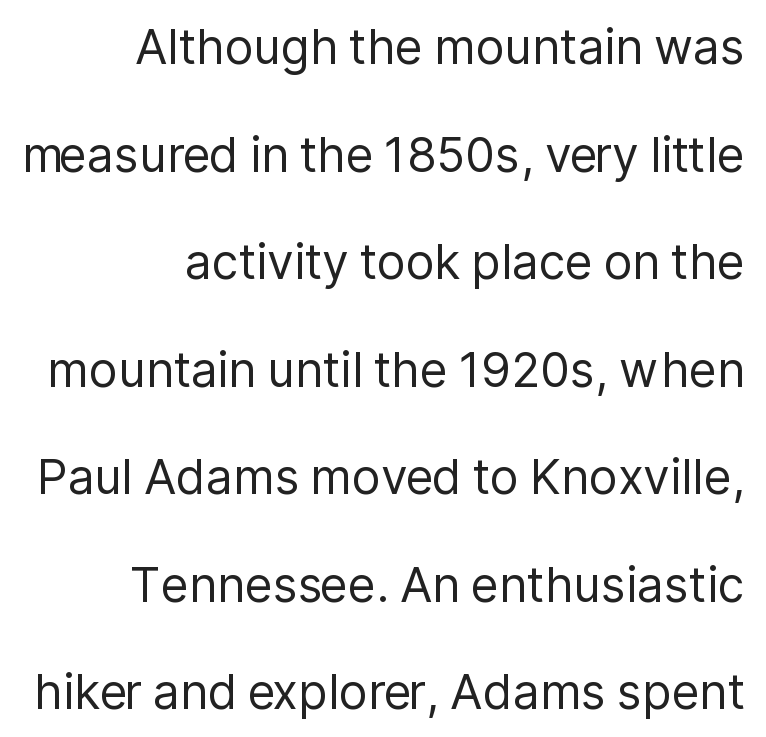
Q: Is the text bold? A: No.
Q: Is the text italic (slanted)? A: No, it is upright.
Q: Is the typeface a serif or a sans-serif typeface? A: Sans-serif.
Q: Is the text underlined? A: No.
Q: How is the paragraph aligned? A: Right-aligned.
Q: Is the spacing between letters normal or unusually wide? A: Normal.
Q: Is the spacing between lines tight, normal or loose? A: Loose.
Q: Width (condensed, normal, or wide)? A: Normal.
Q: Stroke contrast? A: Low.
Q: x-height? A: Medium.
Q: Monospaced? A: No.
